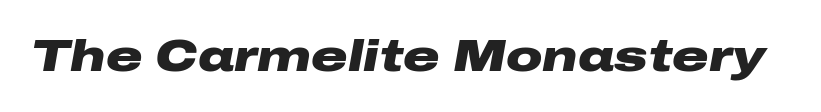
The image shows 45 px heavy, wide type, italic (leaning right); set normal letter spacing, not underlined; low stroke contrast and a medium x-height.
